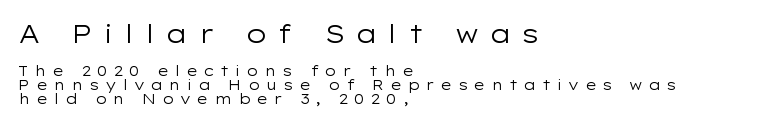
A roman cut, with each character standing at attention. The lines are packed closely together with very little leading. The typeface has the unassuming heft of standard copy or less. Compare the two chunks: the upper has the greater cap height.
